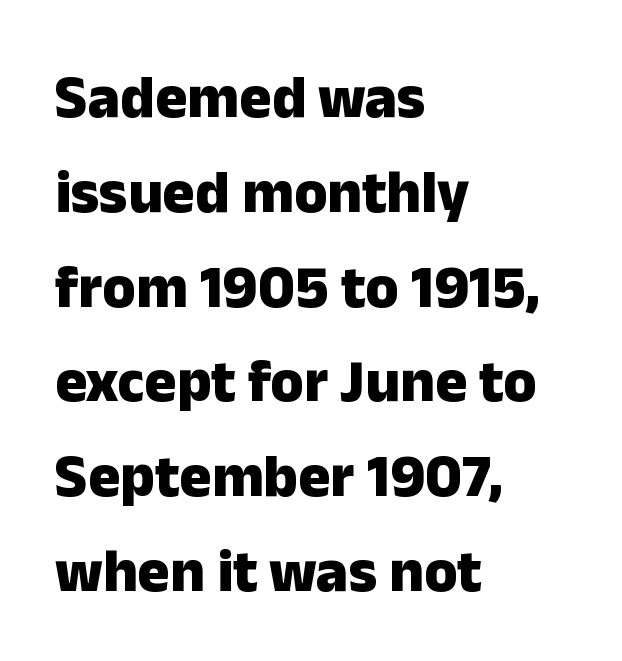
Typographically, this falls in the sans-serif category. The lines in this sample share a left origin and differ only in where they stop. Every stem runs plumb, perpendicular to the baseline. The tracking reads as untouched default to a designer's eye. One glance says typical: line gaps are just what's usual. Strokes here are thick enough to call this a true bold.
